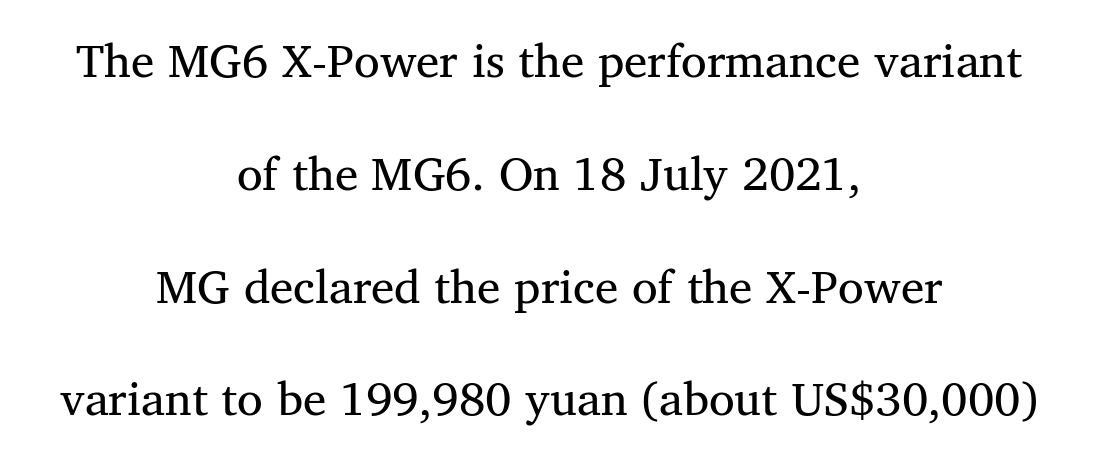
Nope, not italic — everything's standing straight. Airy leading. Caption: face not bold, strokes unweighted. This sample uses a serif face. Glyph-to-glyph distance matches everyday printed text.
